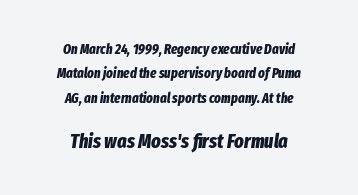
These words are printed bold, with thick strokes throughout. Which chunk is bigger? The second one — the bottom block dwarfs the top. The baseline area is clear. How are the letters spaced? Ordinarily, with no added tracking.
